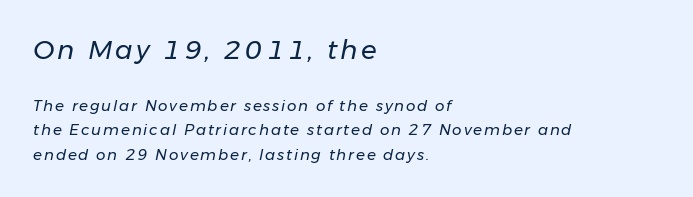
Looking at the ascenders, they clearly lean. Ink coverage per letter is moderate at most. Only glyphs here, with clear space below each row. Horizontally, the lines are justified to the leading edge only.
